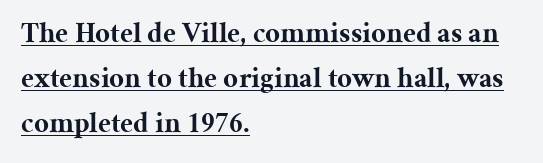
Q: Is the text bold? A: Yes.
Q: Is the text italic (slanted)? A: No, it is upright.
Q: Is the typeface a serif or a sans-serif typeface? A: Serif.
Q: Is the text underlined? A: Yes.
Q: How is the paragraph aligned? A: Left-aligned.
Q: Is the spacing between letters normal or unusually wide? A: Normal.
Q: Is the spacing between lines tight, normal or loose? A: Normal.
Q: Width (condensed, normal, or wide)? A: Normal.
Q: Stroke contrast? A: Medium.
Q: x-height? A: Medium.
Q: Monospaced? A: No.
